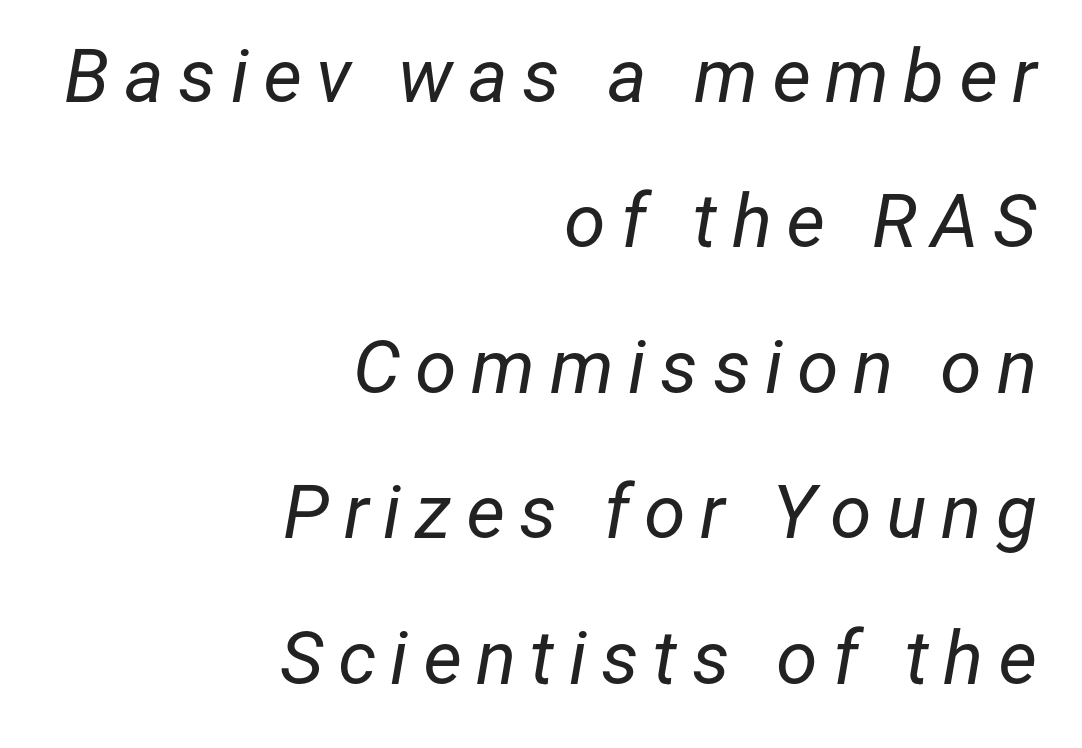
Q: Is the text bold? A: No.
Q: Is the text italic (slanted)? A: Yes, it leans right by about 12 degrees.
Q: Is the text underlined? A: No.
Q: How is the paragraph aligned? A: Right-aligned.
Q: Is the spacing between lines tight, normal or loose? A: Loose.
Q: Width (condensed, normal, or wide)? A: Normal.
Q: Stroke contrast? A: Low.
Q: x-height? A: Medium.
Q: Monospaced? A: No.
